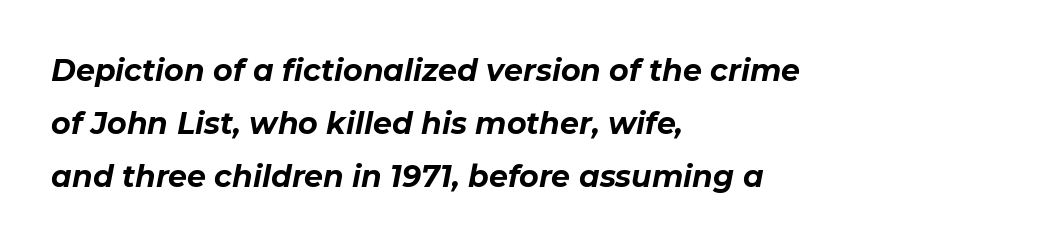
Q: Is the text bold? A: Yes.
Q: Is the text italic (slanted)? A: Yes, it leans right by about 11 degrees.
Q: Is the text underlined? A: No.
Q: How is the paragraph aligned? A: Left-aligned.
Q: Is the spacing between letters normal or unusually wide? A: Normal.
Q: Width (condensed, normal, or wide)? A: Normal.
Q: Stroke contrast? A: Low.
Q: x-height? A: Medium.
Q: Monospaced? A: No.
